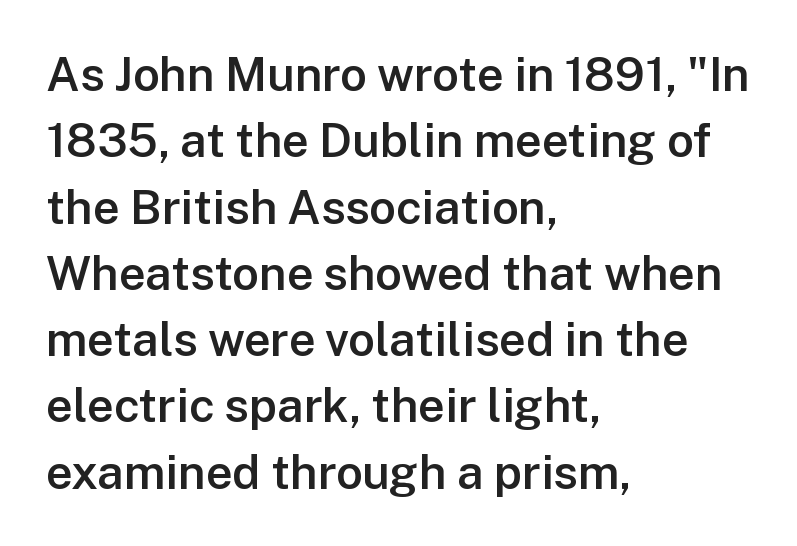
Descender tails drop into unmarked territory. Does extra space separate the letters? No, they use regular spacing. This sample uses an upright cut, with every glyph sitting square on the baseline. The leading is moderate, giving the passage an even texture. No feet cap the strokes, marking this as sans-serif type.
